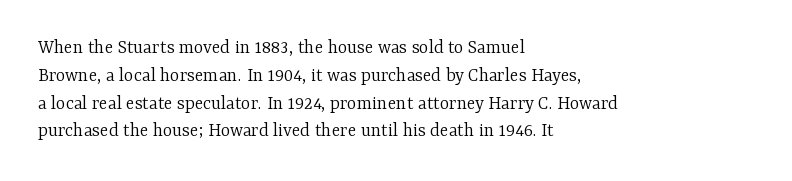
{"italic": "no", "bold": "no", "underline": "no", "align": "left", "line_spacing": "normal", "line_spacing_ratio": 1.39, "letter_spacing": "normal", "letter_spacing_em": 0.0, "glyph_px": 20}
